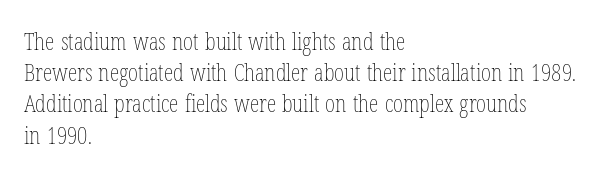
The ragged edge is on the right, which tells us the setting is flush left. The passage shown is not underscored anywhere. These lines were composed using upright roman letters. This sample uses plain, unmodified letter spacing. Reading down the column, the eye jumps a familiar distance to each next line.
